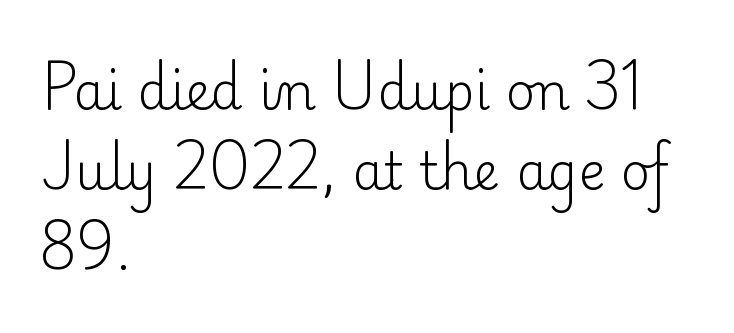
Q: Is the text bold? A: No.
Q: Is the text italic (slanted)? A: No, it is upright.
Q: Is the text underlined? A: No.
Q: How is the paragraph aligned? A: Left-aligned.
Q: Is the spacing between letters normal or unusually wide? A: Normal.
Q: Is the spacing between lines tight, normal or loose? A: Normal.
Q: Width (condensed, normal, or wide)? A: Normal.
Q: Stroke contrast? A: Low.
Q: x-height? A: Small.
Q: Monospaced? A: No.
